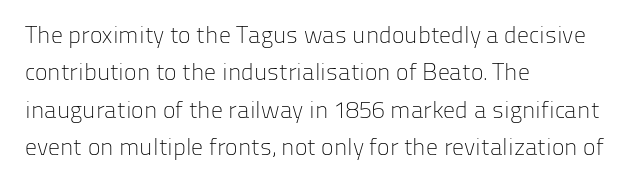
Evenly set lines give the paragraph a standard silhouette. Here the glyphs are tracked normally, forming tight word shapes. Rule under the text: the space is simply empty. Italic? Not at all — the glyphs are vertical. These glyphs show unthickened strokes, regular width or finer.
